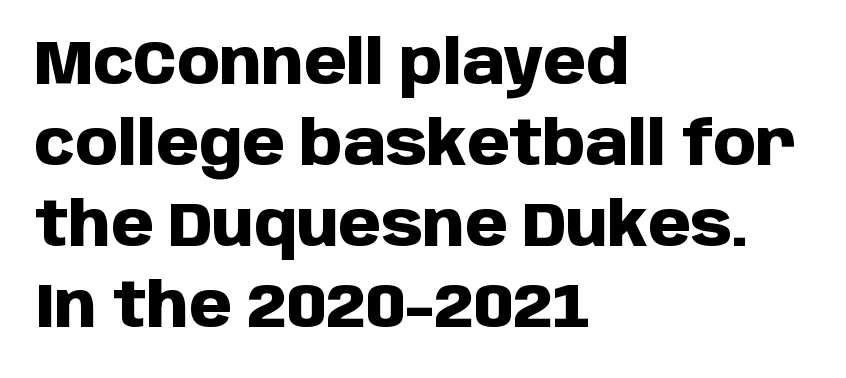
The image shows 61 px heavy sans-serif type, upright; set left-aligned, normal line spacing (1.33x), normal letter spacing, not underlined; low stroke contrast and a large x-height.
